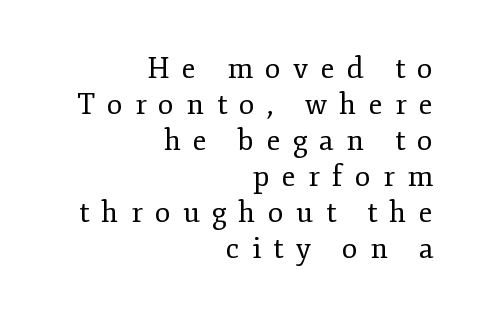
The characters display serif detailing at their extremities. Caption: face not bold, strokes unweighted. Character widths vary here, with narrow letters taking less room than wide ones. The specimen omits any rule beneath the text block's lines.
